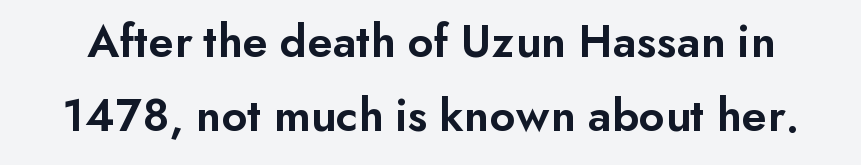
The image shows 48 px semibold sans-serif type, upright; set normal line spacing (1.54x), normal letter spacing, not underlined; low stroke contrast and a small x-height.
